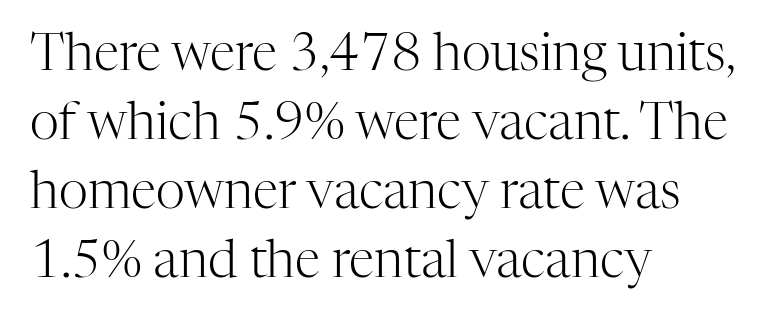
The image shows 51 px light serif type, upright; set left-aligned, normal line spacing (1.35x), normal letter spacing, not underlined; high stroke contrast and a medium x-height.
